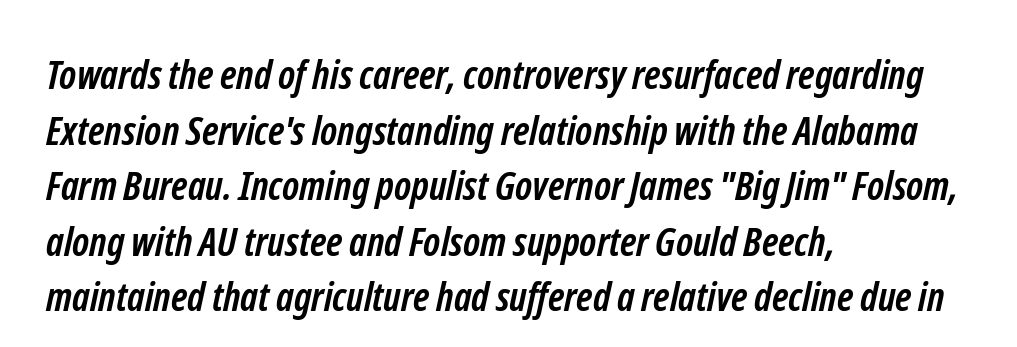
Where is the straight margin? On the left. Unmarked baselines from the first word to the last. Notice how descenders clear the ascenders below comfortably — that's standard leading. Students, note that the glyphs here touch the page at normal intervals.
